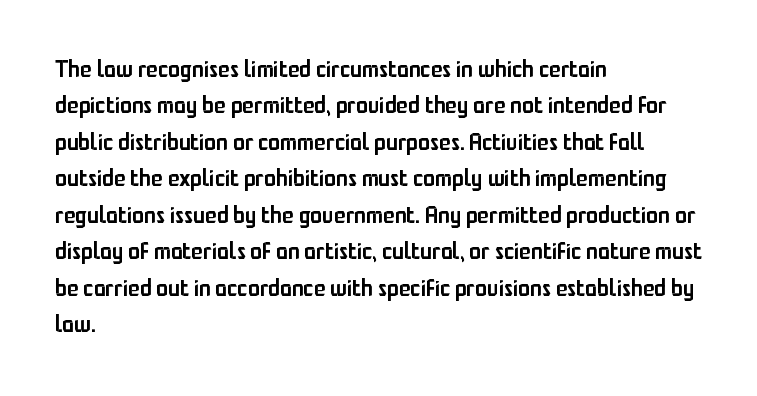
These lines keep a tight, regular rhythm from letter to letter. The foot of each line stays bare and open. The rag falls on the right side of this text block. The designer left line spacing at the default.
